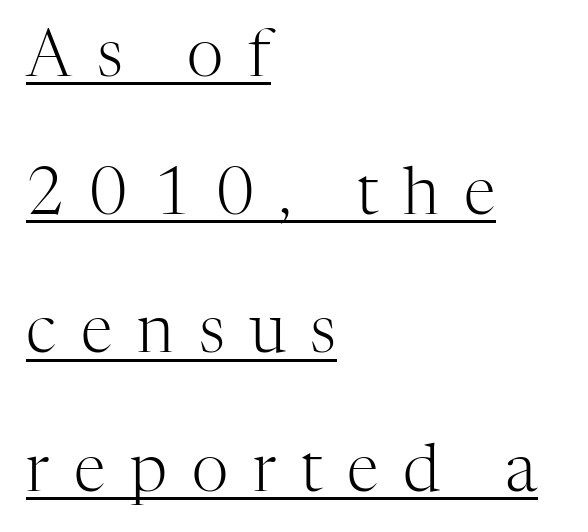
The image shows 64 px light serif type, upright; set left-aligned, loose line spacing (2.16x), unusually wide letter spacing (+0.39 em), underlined; high stroke contrast and a medium x-height.
